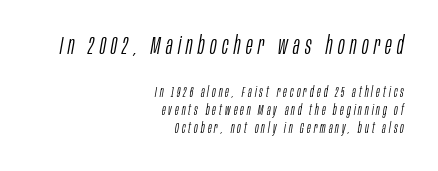
{"italic": "yes", "lean": "right", "slant_degrees": 10, "bold": "no", "underline": "no", "align": "right", "line_spacing": "normal", "line_spacing_ratio": 1.26, "letter_spacing": "wide", "letter_spacing_em": 0.22, "larger_block": "first", "size_ratio": 1.79, "glyph_px": 25}
